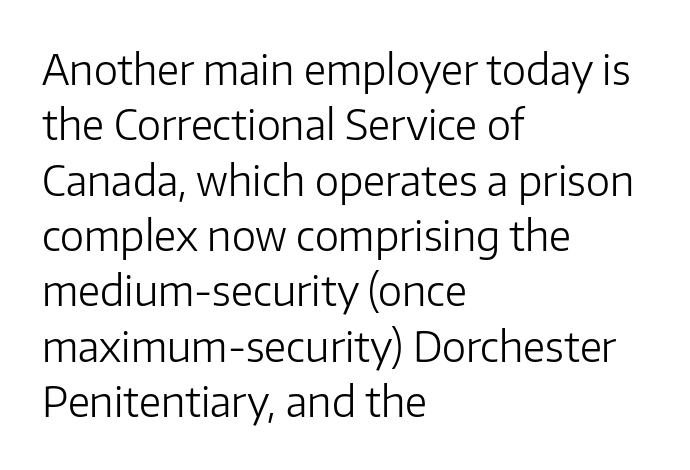
{"serif": "no", "italic": "no", "bold": "no", "weight": "light", "width": "normal", "stroke_contrast": "low", "x_height": "medium", "monospaced": "no", "underline": "no", "align": "left", "line_spacing": "normal", "line_spacing_ratio": 1.35, "letter_spacing": "normal", "letter_spacing_em": 0.0, "glyph_px": 41}
